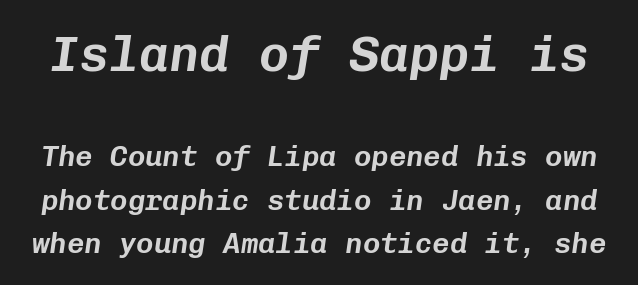
The image shows 50 px text type, italic (leaning right), monospaced; set normal line spacing (1.49x), normal letter spacing, not underlined; the first (top) block is 1.72x larger; low stroke contrast and a medium x-height.
